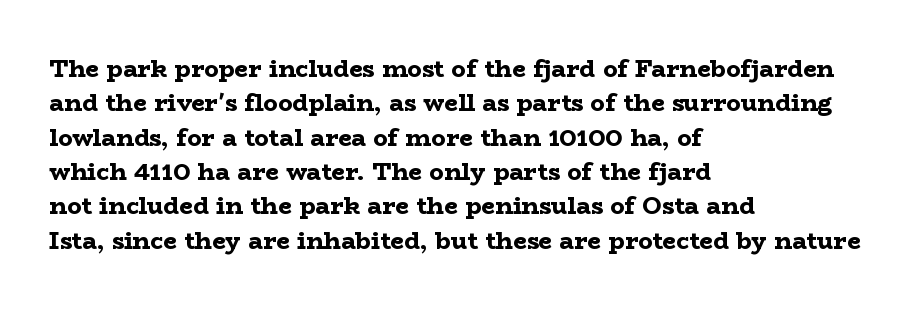
The image shows 24 px bold type, upright; set left-aligned, normal line spacing (1.43x), normal letter spacing, not underlined.
